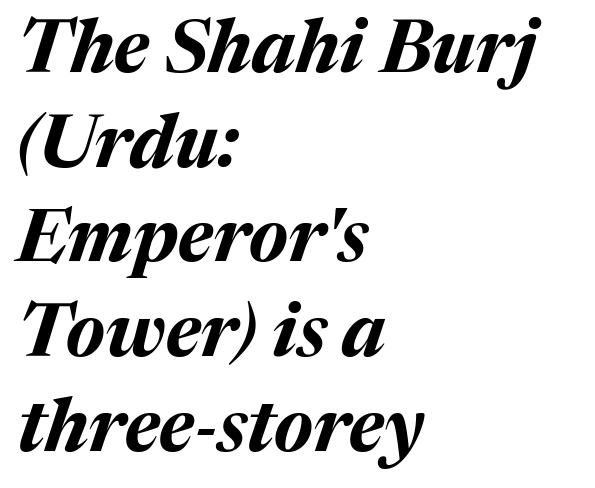
The specimen reads as italic at a glance. You could not count columns in this text — the font is proportionally spaced. The space directly below the letters is spotless. Nobody touched the tracking dial on this one. These lines stack with their left ends in a neat column.
